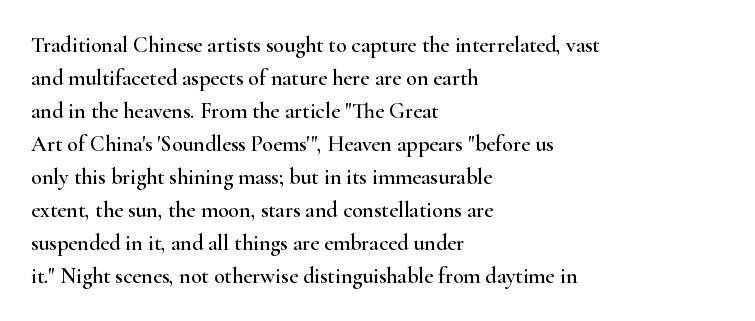
Q: Is the text italic (slanted)? A: No, it is upright.
Q: Is the text underlined? A: No.
Q: How is the paragraph aligned? A: Left-aligned.
Q: Is the spacing between letters normal or unusually wide? A: Normal.
Q: Is the spacing between lines tight, normal or loose? A: Normal.
